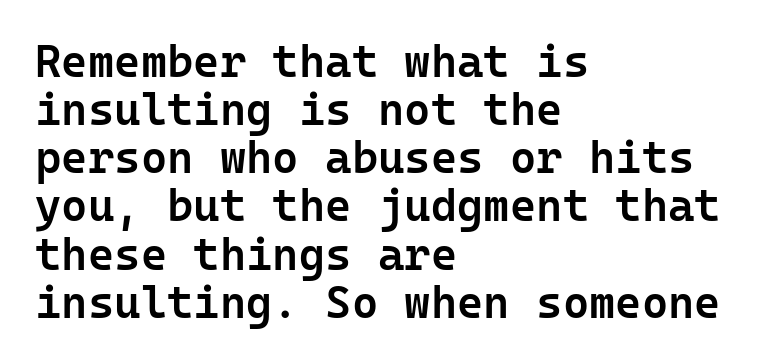
Q: Is the text bold? A: Semi-bold.
Q: Is the text italic (slanted)? A: No, it is upright.
Q: Is the typeface a serif or a sans-serif typeface? A: Sans-serif.
Q: Is the text underlined? A: No.
Q: How is the paragraph aligned? A: Left-aligned.
Q: Is the spacing between letters normal or unusually wide? A: Normal.
Q: Is the spacing between lines tight, normal or loose? A: Tight.
Q: Width (condensed, normal, or wide)? A: Normal.
Q: Stroke contrast? A: Low.
Q: x-height? A: Medium.
Q: Monospaced? A: Yes.
